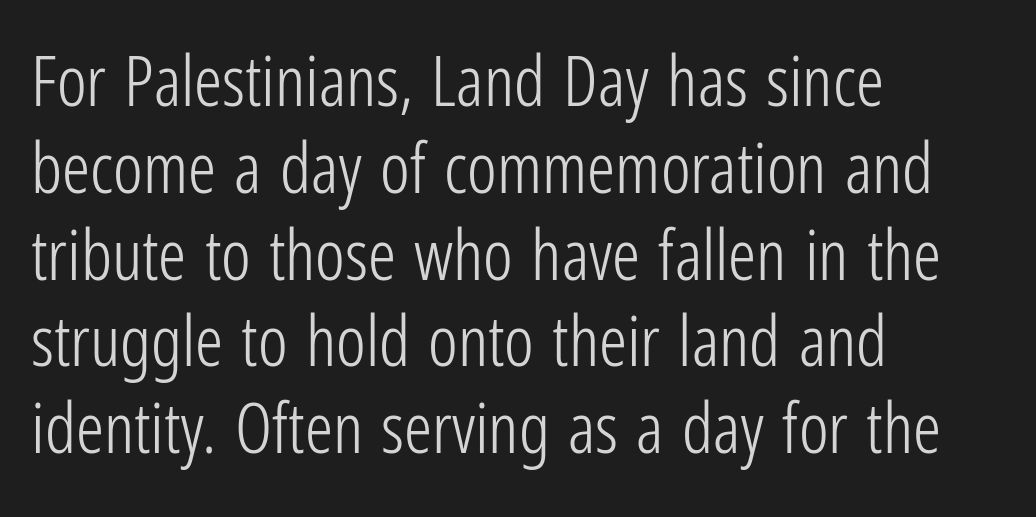
Q: Is the text bold? A: No.
Q: Is the text italic (slanted)? A: No, it is upright.
Q: Is the typeface a serif or a sans-serif typeface? A: Sans-serif.
Q: Is the text underlined? A: No.
Q: How is the paragraph aligned? A: Left-aligned.
Q: Is the spacing between letters normal or unusually wide? A: Normal.
Q: Width (condensed, normal, or wide)? A: Condensed.
Q: Stroke contrast? A: Low.
Q: x-height? A: Medium.
Q: Monospaced? A: No.
